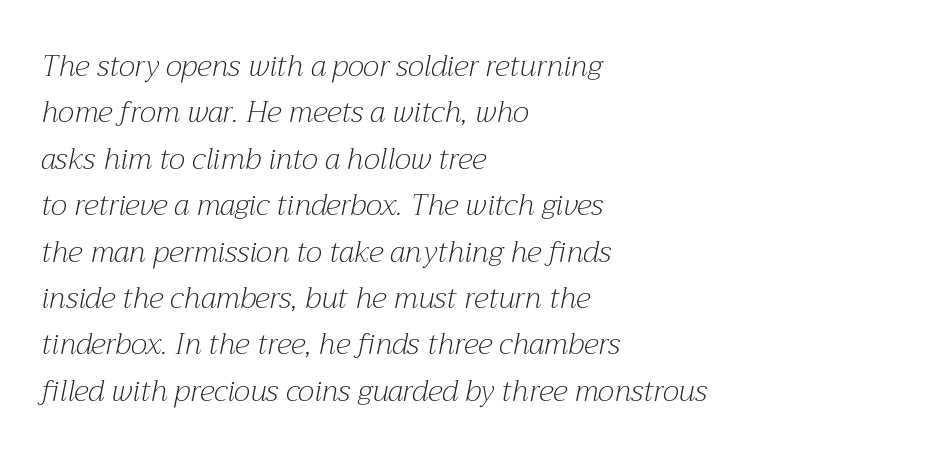
{"serif": "yes", "italic": "yes", "lean": "right", "slant_degrees": 12, "bold": "no", "weight": "light", "width": "normal", "stroke_contrast": "medium", "x_height": "medium", "monospaced": "no", "underline": "no", "align": "left", "line_spacing": "normal", "line_spacing_ratio": 1.6, "letter_spacing": "normal", "letter_spacing_em": 0.0, "glyph_px": 29}
